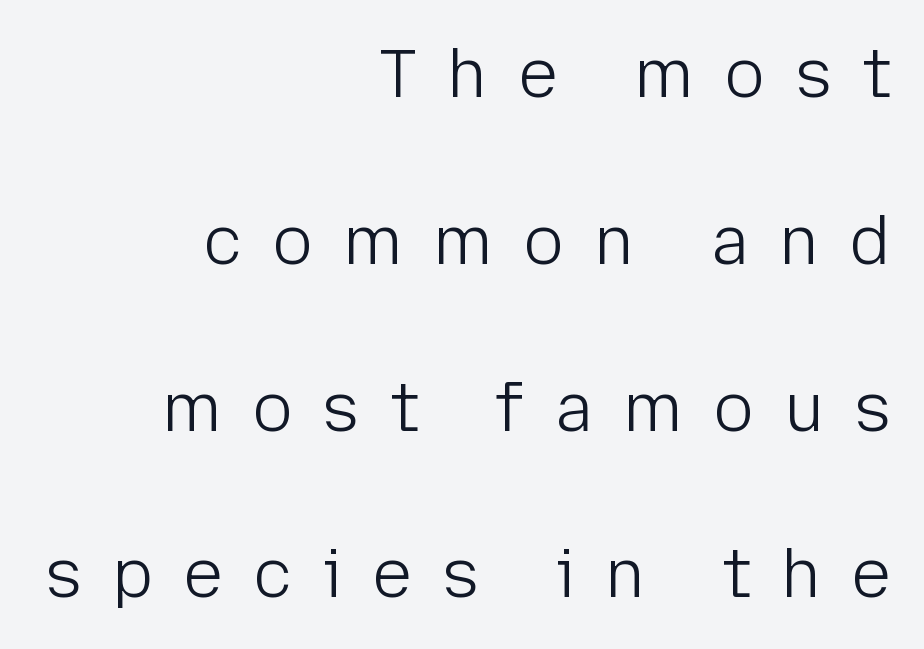
The image shows 67 px light sans-serif type, upright; set right-aligned, loose line spacing (2.49x), unusually wide letter spacing (+0.45 em), not underlined; low stroke contrast and a medium x-height.
